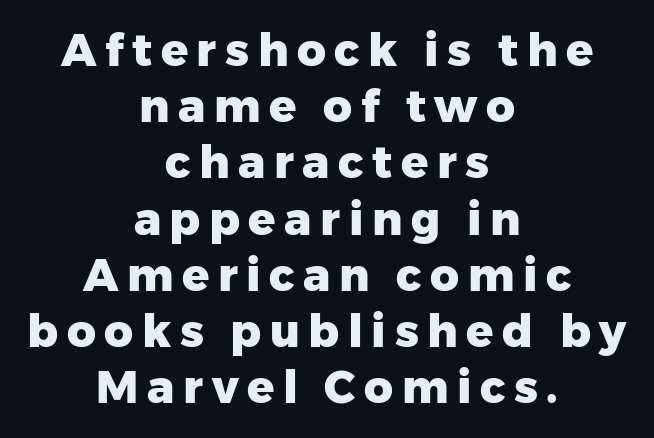
The image shows 45 px heavy sans-serif type, upright; set centered, normal line spacing (1.25x), not underlined; low stroke contrast and a medium x-height.
